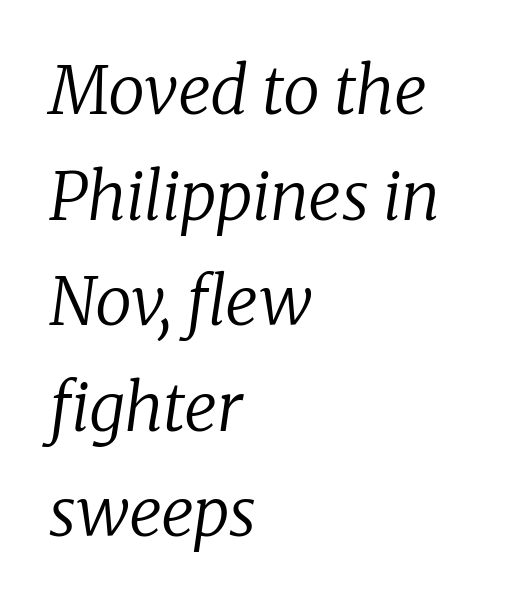
Letter spacing: default. Successive baselines arrive at the customary interval. When letters slant like this, we call the style italic. These lines stack with their left ends in a neat column.
